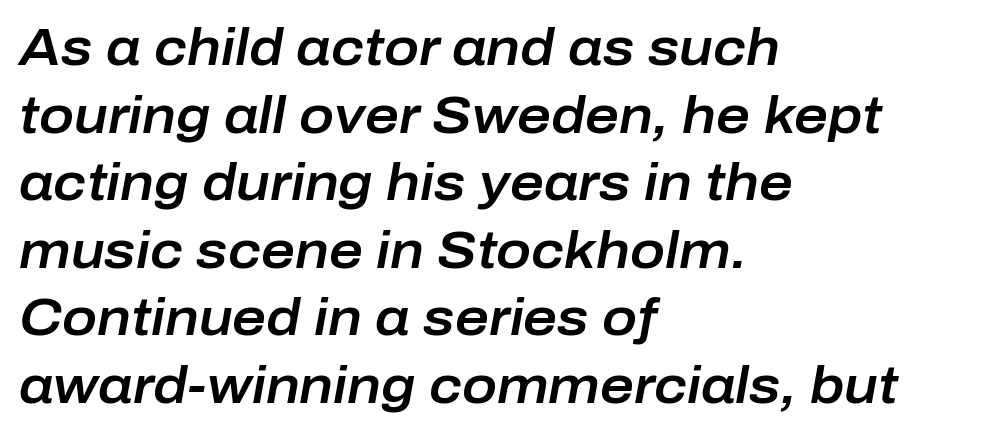
{"italic": "yes", "lean": "right", "slant_degrees": 10, "width": "normal", "stroke_contrast": "low", "x_height": "medium", "monospaced": "no", "underline": "no", "align": "left", "line_spacing": "normal", "line_spacing_ratio": 1.3, "letter_spacing": "normal", "letter_spacing_em": 0.0, "glyph_px": 52}
